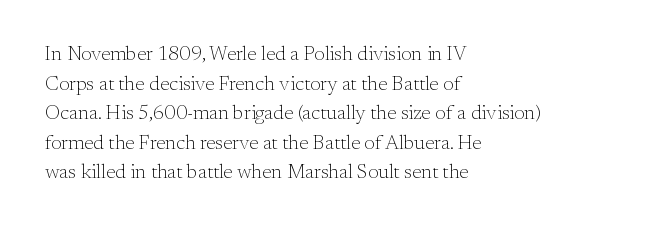
The image shows 20 px text type, upright; set left-aligned, normal line spacing (1.48x), normal letter spacing, not underlined.
